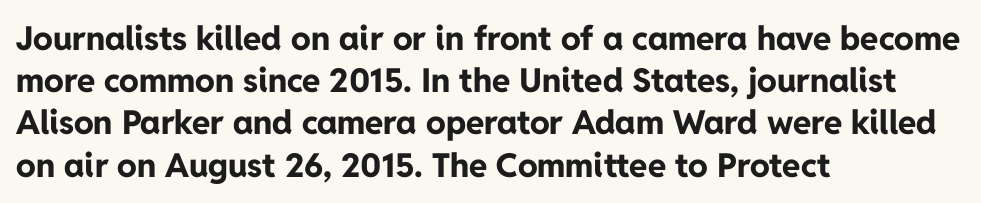
{"serif": "no", "italic": "no", "bold": "yes", "weight": "bold", "width": "normal", "stroke_contrast": "low", "x_height": "medium", "monospaced": "no", "underline": "no", "align": "left", "line_spacing": "normal", "line_spacing_ratio": 1.28, "letter_spacing": "normal", "letter_spacing_em": 0.0, "glyph_px": 33}
